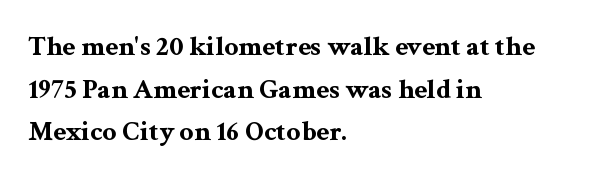
The image shows 28 px bold, wide serif type, upright; set left-aligned, normal line spacing (1.52x), normal letter spacing, not underlined; medium stroke contrast and a medium x-height.
